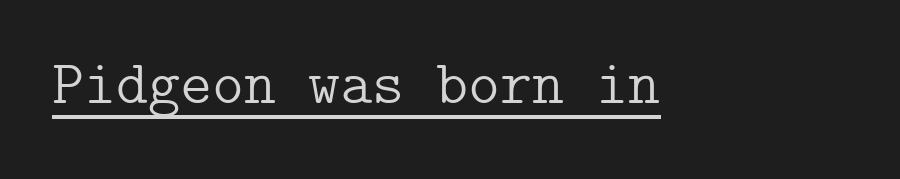
Ordinary non-slanted type is in use. Observe the ordinary spacing: letters are neighbours, not strangers. The type family on display is of the serif kind. Bold? No — there's no thickening of the strokes. The sample's only ornament is a line tracing under the words.
